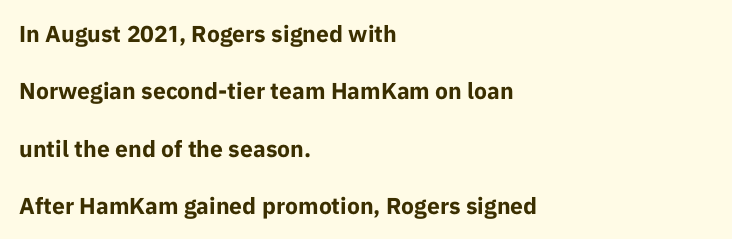
{"italic": "no", "bold": "yes", "underline": "no", "align": "left", "line_spacing": "loose", "line_spacing_ratio": 2.49, "letter_spacing": "normal", "letter_spacing_em": 0.0, "glyph_px": 23}
